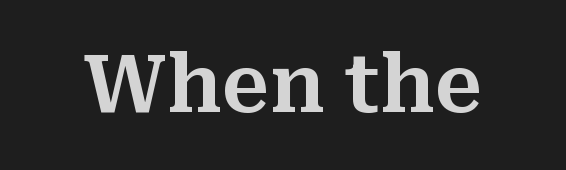
The string is rendered with underlining switched off. Honestly, the letter spacing is just normal — you wouldn't notice it. Yep, those are serifs on the letters. Designer's note — italics off, roman on.
